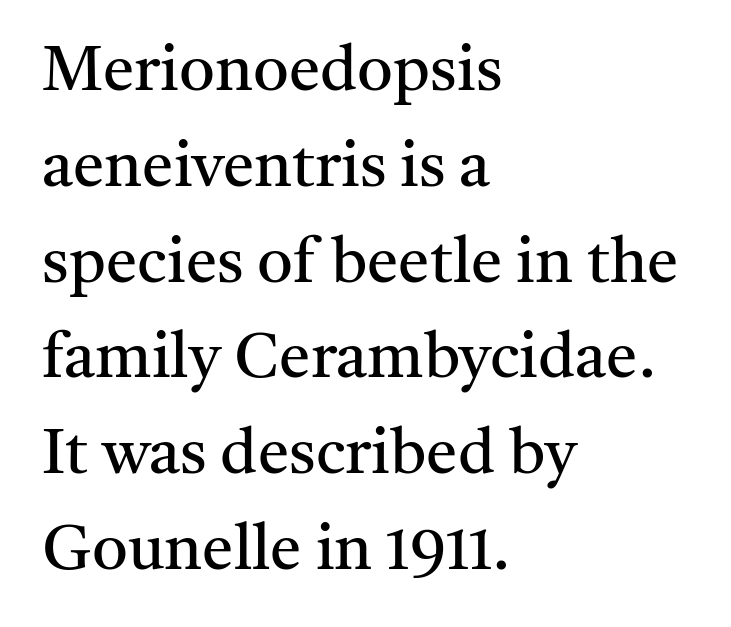
This is not heavy type; no bold has been used. Students, observe: this is what conventionally led text looks like. Serif or sans? Serif — the stroke terminals have little feet. You could call the tracking neutral — neither tight nor loose. Has an underline been added? It has not.
